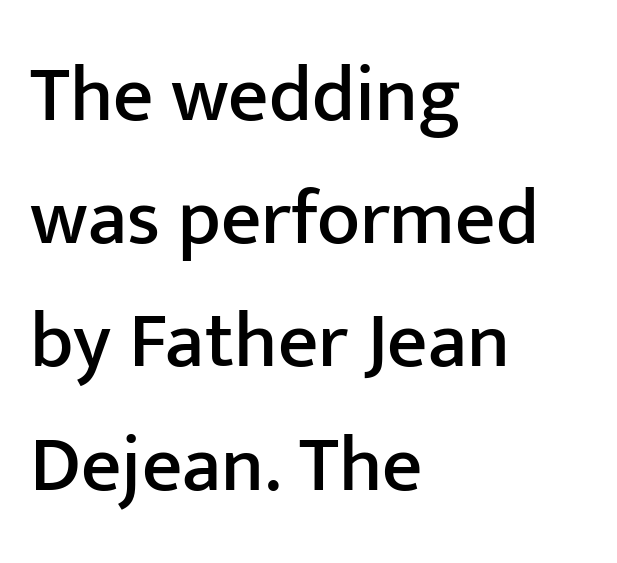
The image shows 79 px sans-serif type, upright; set left-aligned, normal line spacing (1.56x), normal letter spacing, not underlined; low stroke contrast and a medium x-height.
